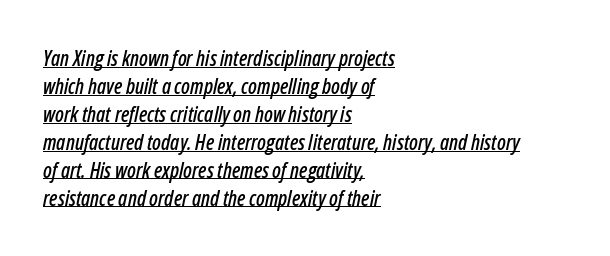
{"italic": "yes", "lean": "right", "slant_degrees": 12, "underline": "yes", "align": "left", "line_spacing": "normal", "line_spacing_ratio": 1.33, "letter_spacing": "normal", "letter_spacing_em": 0.0, "glyph_px": 21}
